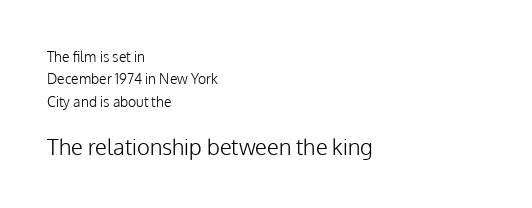
This sample keeps an unexceptional amount of space between lines. The characters are drawn with everyday or finer stroke widths. The gaps between neighbouring characters are ordinary and unremarkable. Leftover space on each line is placed entirely after the last word. The lower block of text is set noticeably larger than the block above it.
